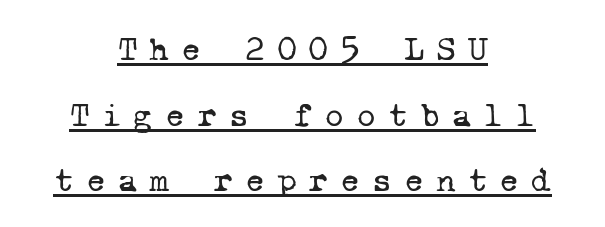
The image shows 34 px regular-weight serif type, monospaced; set centered, loose line spacing (1.93x), unusually wide letter spacing (+0.35 em), underlined; low stroke contrast and a medium x-height.
